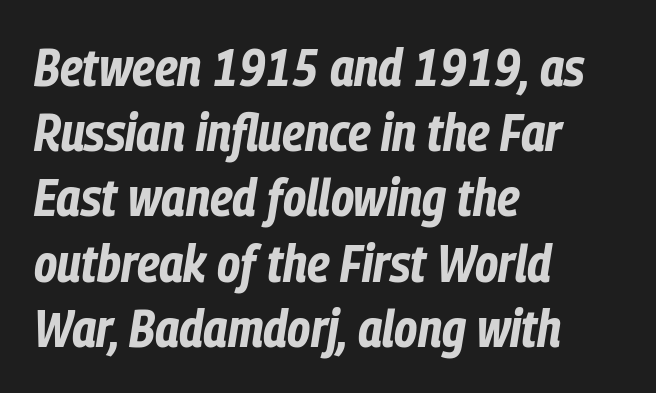
Q: Is the text bold? A: Yes.
Q: Is the text italic (slanted)? A: Yes, it leans right by about 9 degrees.
Q: Is the text underlined? A: No.
Q: How is the paragraph aligned? A: Left-aligned.
Q: Is the spacing between letters normal or unusually wide? A: Normal.
Q: Width (condensed, normal, or wide)? A: Condensed.
Q: Stroke contrast? A: Low.
Q: x-height? A: Medium.
Q: Monospaced? A: No.
